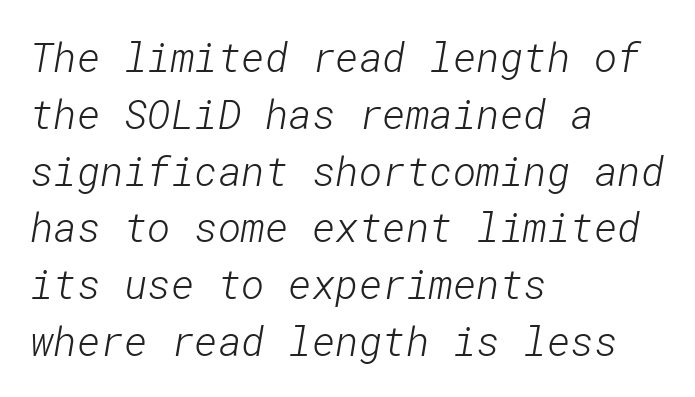
{"serif": "no", "bold": "no", "weight": "light", "width": "normal", "stroke_contrast": "low", "x_height": "medium", "underline": "no", "align": "left", "line_spacing": "normal", "line_spacing_ratio": 1.42, "letter_spacing": "normal", "letter_spacing_em": 0.0, "glyph_px": 40}
